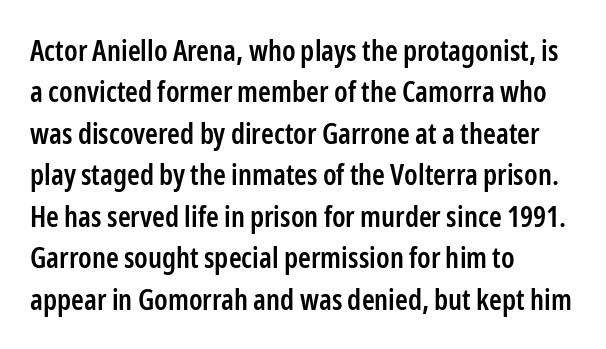
The compositor pushed each line to the left boundary. Notice how the stems are strictly vertical — no italics here. Check under the words: just untouched page. On the weight axis this lands at semibold, roughly 600.
